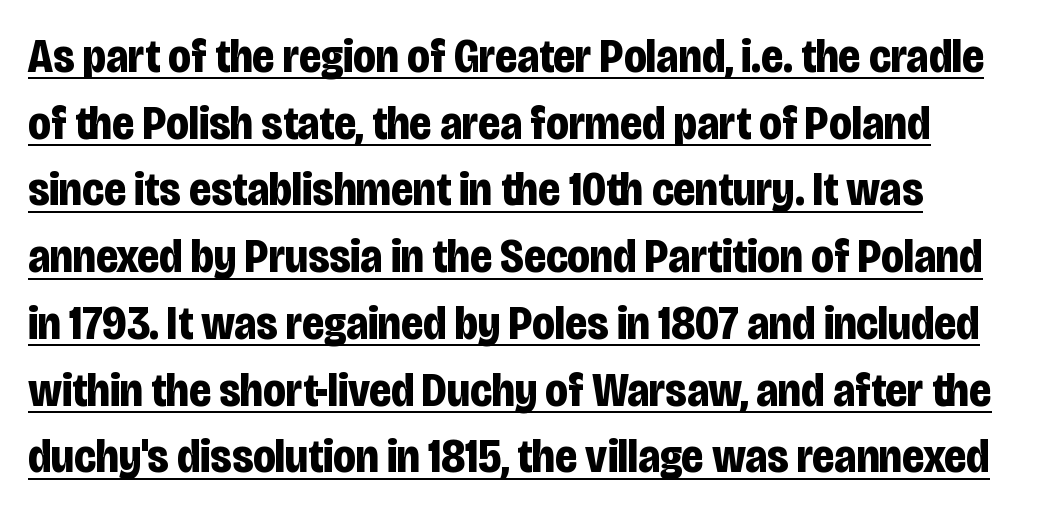
Q: Is the text bold? A: Yes.
Q: Is the text italic (slanted)? A: No, it is upright.
Q: Is the typeface a serif or a sans-serif typeface? A: Sans-serif.
Q: Is the text underlined? A: Yes.
Q: Is the spacing between letters normal or unusually wide? A: Normal.
Q: Is the spacing between lines tight, normal or loose? A: Normal.
Q: Width (condensed, normal, or wide)? A: Condensed.
Q: Stroke contrast? A: Low.
Q: x-height? A: Large.
Q: Monospaced? A: No.
